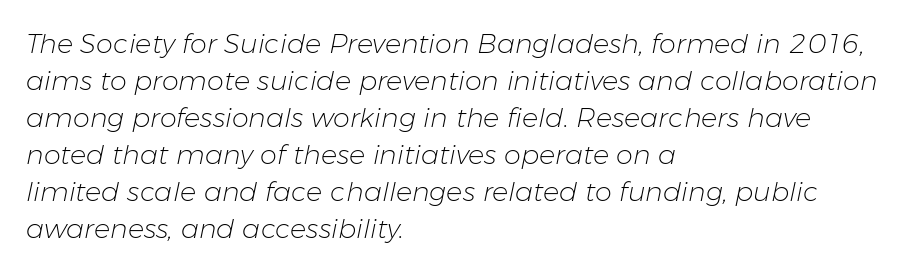
{"italic": "yes", "lean": "right", "slant_degrees": 11, "bold": "no", "underline": "no", "align": "left", "line_spacing": "normal", "line_spacing_ratio": 1.37, "letter_spacing": "normal", "letter_spacing_em": 0.0, "glyph_px": 27}
